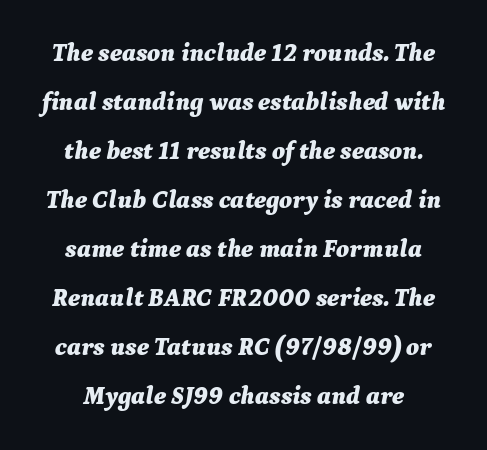
Q: Is the text bold? A: Yes.
Q: Is the text italic (slanted)? A: Yes, it leans right by about 9 degrees.
Q: Is the text underlined? A: No.
Q: Is the spacing between letters normal or unusually wide? A: Normal.
Q: Is the spacing between lines tight, normal or loose? A: Loose.
